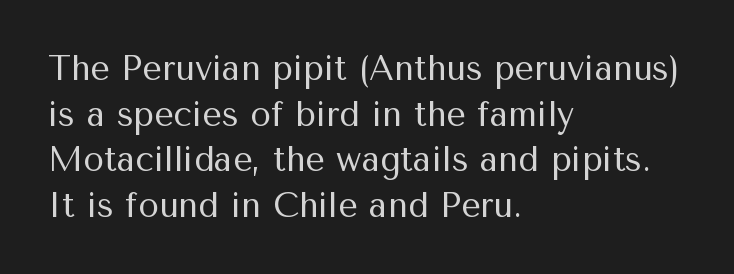
Spacing verdict: proportional, widths tailored to each character. Compared with a centered layout, this one pins lines to the left instead. The words here are not underlined. Posture: upright roman. Ink coverage per letter is moderate at most.
